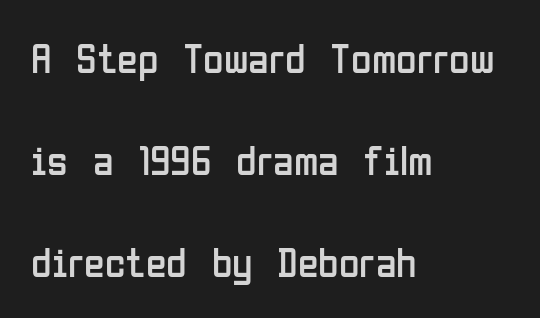
In terms of leading, this rendering errs on the spacious side. The type family on display is of the sans-serif kind. The weight would be labelled regular, book, light, or lighter still. These lines were composed using upright roman letters. Type without underlining.
